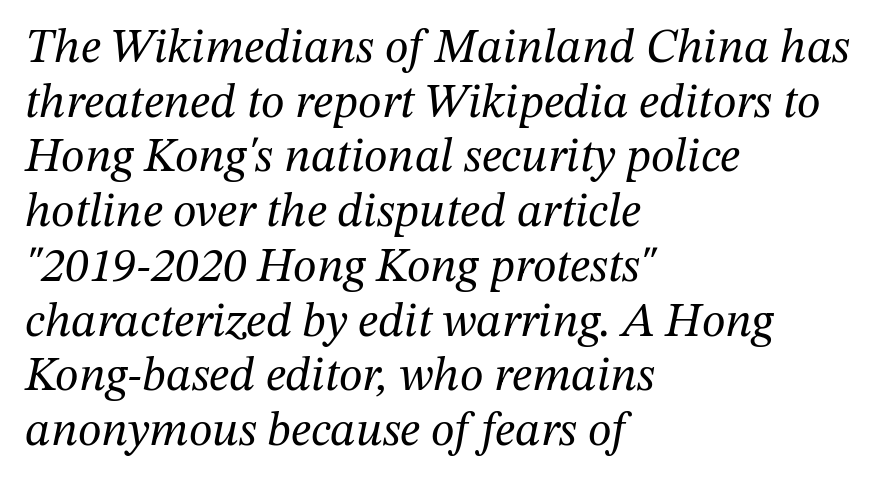
Q: Is the text bold? A: No.
Q: Is the text italic (slanted)? A: Yes, it leans right by about 12 degrees.
Q: Is the typeface a serif or a sans-serif typeface? A: Serif.
Q: Is the text underlined? A: No.
Q: How is the paragraph aligned? A: Left-aligned.
Q: Is the spacing between letters normal or unusually wide? A: Normal.
Q: Is the spacing between lines tight, normal or loose? A: Tight.
Q: Width (condensed, normal, or wide)? A: Normal.
Q: Stroke contrast? A: Medium.
Q: x-height? A: Medium.
Q: Monospaced? A: No.
